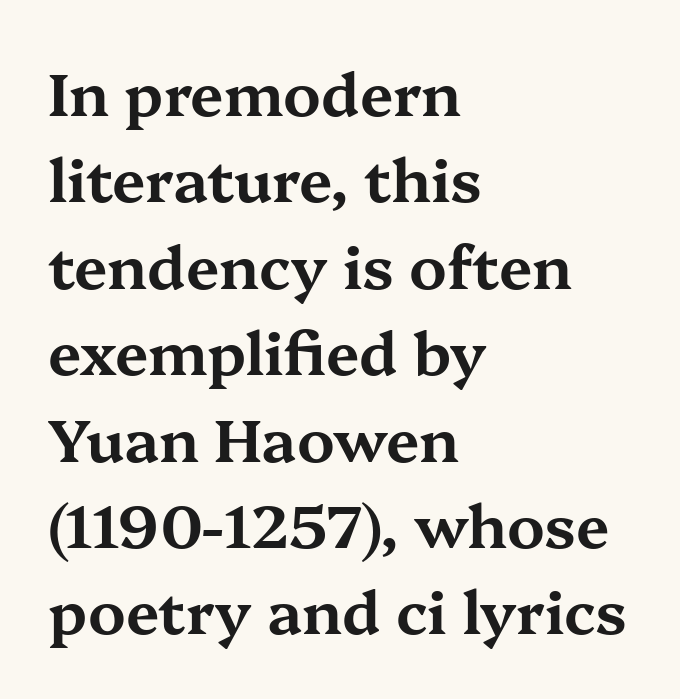
The image shows 60 px wide serif type, upright; set left-aligned, normal line spacing (1.44x), normal letter spacing, not underlined; medium stroke contrast and a medium x-height.
